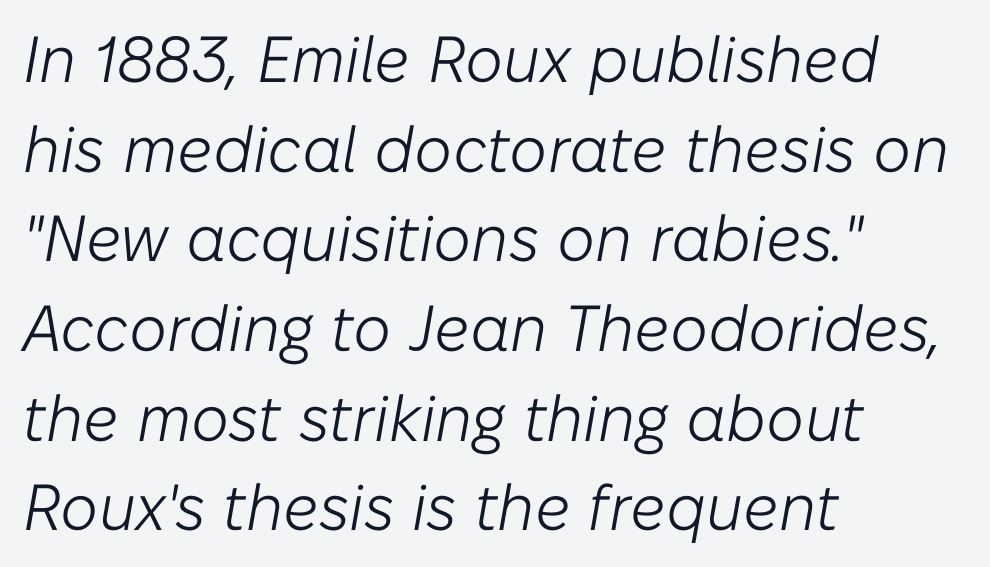
{"italic": "yes", "lean": "right", "slant_degrees": 10, "bold": "no", "weight": "light", "width": "normal", "stroke_contrast": "low", "x_height": "medium", "monospaced": "no", "underline": "no", "align": "left", "line_spacing": "normal", "line_spacing_ratio": 1.38, "letter_spacing": "normal", "letter_spacing_em": 0.0, "glyph_px": 65}
